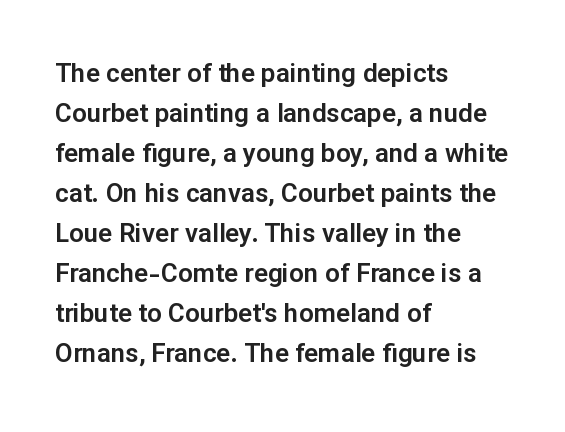
Q: Is the text italic (slanted)? A: No, it is upright.
Q: Is the text underlined? A: No.
Q: How is the paragraph aligned? A: Left-aligned.
Q: Is the spacing between letters normal or unusually wide? A: Normal.
Q: Is the spacing between lines tight, normal or loose? A: Normal.
